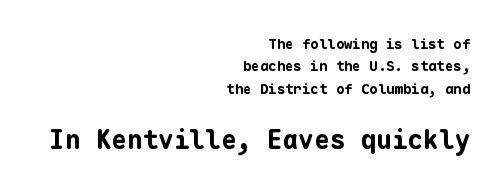
{"italic": "no", "bold": "yes", "underline": "no", "align": "right", "line_spacing": "normal", "line_spacing_ratio": 1.59, "letter_spacing": "normal", "letter_spacing_em": 0.0, "larger_block": "second", "size_ratio": 1.86, "glyph_px": 26}
